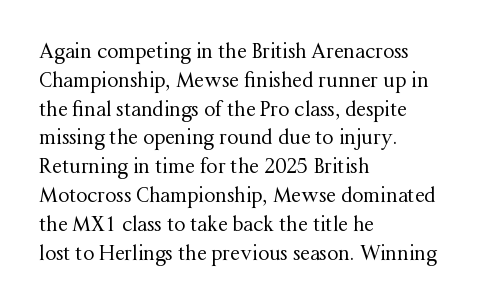
{"italic": "no", "bold": "no", "underline": "no", "align": "left", "line_spacing": "normal", "line_spacing_ratio": 1.44, "letter_spacing": "normal", "letter_spacing_em": 0.0, "glyph_px": 20}
